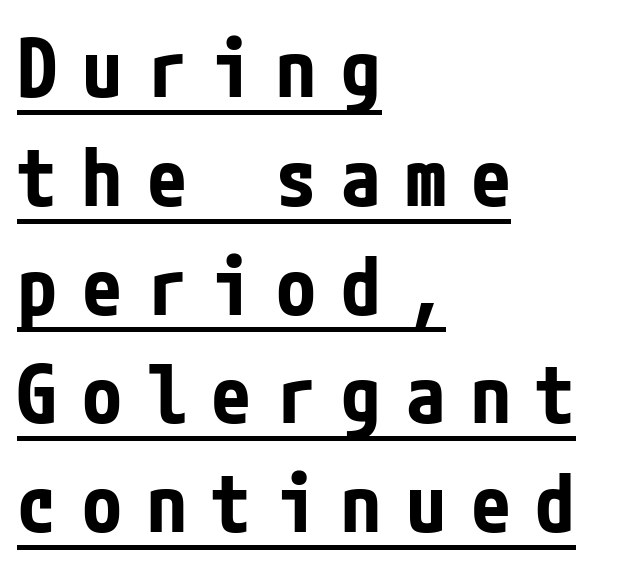
The image shows 80 px bold, condensed sans-serif type, upright; set left-aligned, normal line spacing (1.36x), unusually wide letter spacing (+0.31 em), underlined; low stroke contrast and a medium x-height.
